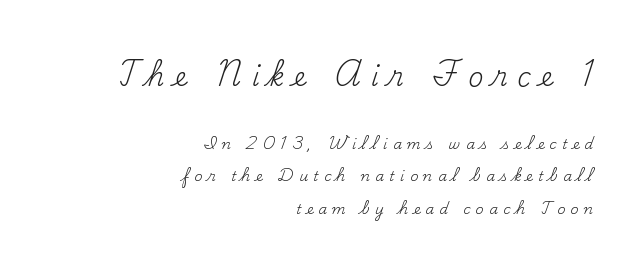
{"bold": "no", "underline": "no", "align": "right", "line_spacing": "loose", "line_spacing_ratio": 2.31, "letter_spacing": "wide", "letter_spacing_em": 0.38, "larger_block": "first", "size_ratio": 1.86, "glyph_px": 26}
